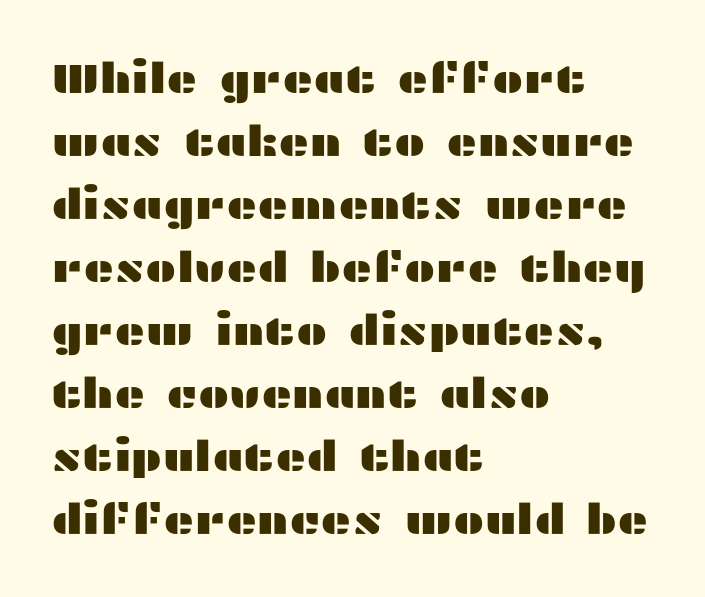
The image shows 42 px wide sans-serif type, upright; set left-aligned, normal line spacing (1.5x), normal letter spacing, not underlined; medium stroke contrast and a medium x-height.
